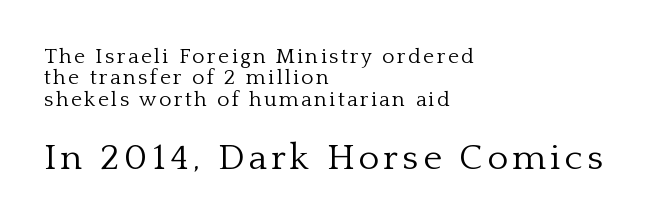
Q: Is the text bold? A: No.
Q: Is the text italic (slanted)? A: No, it is upright.
Q: Is the typeface a serif or a sans-serif typeface? A: Serif.
Q: Is the text underlined? A: No.
Q: How is the paragraph aligned? A: Left-aligned.
Q: Is the spacing between lines tight, normal or loose? A: Tight.
Q: Which block of text is set in a larger size, the first (top) or the second (bottom)? A: The second (bottom) one.
Q: Width (condensed, normal, or wide)? A: Normal.
Q: Stroke contrast? A: Low.
Q: x-height? A: Medium.
Q: Monospaced? A: No.
